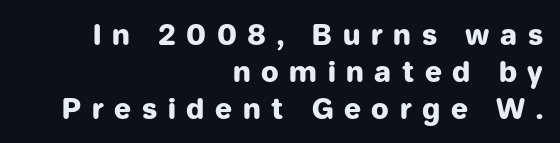
Q: Is the text bold? A: Yes.
Q: Is the text italic (slanted)? A: No, it is upright.
Q: Is the typeface a serif or a sans-serif typeface? A: Sans-serif.
Q: Is the text underlined? A: No.
Q: How is the paragraph aligned? A: Right-aligned.
Q: Is the spacing between letters normal or unusually wide? A: Unusually wide.
Q: Is the spacing between lines tight, normal or loose? A: Normal.
Q: Width (condensed, normal, or wide)? A: Normal.
Q: Stroke contrast? A: Low.
Q: x-height? A: Medium.
Q: Monospaced? A: No.
